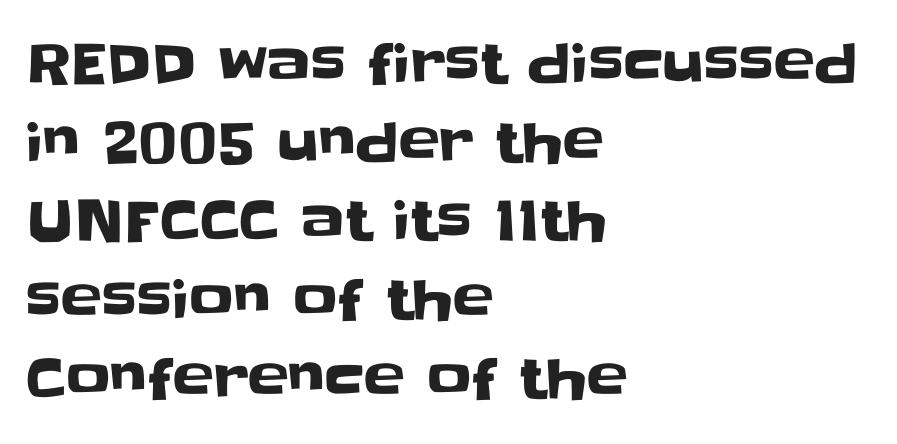
A normal amount of white space separates one row of letters from the next. Caption: standard tracking, unaltered. Any mark beneath the type? The region is blank. Is this a fixed-width face? No — the glyphs have proportional, varying widths.
